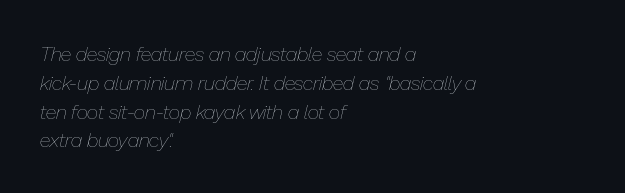
The image shows 20 px text type, italic (leaning right); set left-aligned, normal line spacing (1.44x), normal letter spacing, not underlined.
